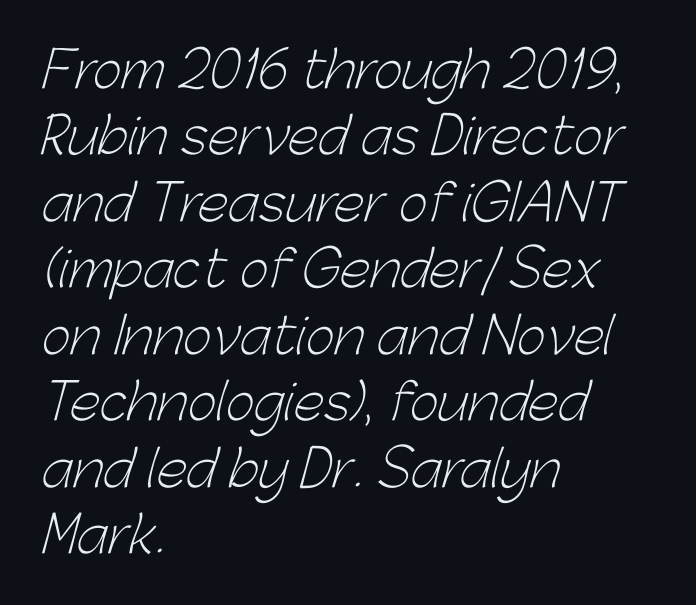
The image shows 50 px light sans-serif type; set left-aligned, normal line spacing (1.33x), normal letter spacing, not underlined; low stroke contrast and a medium x-height.
